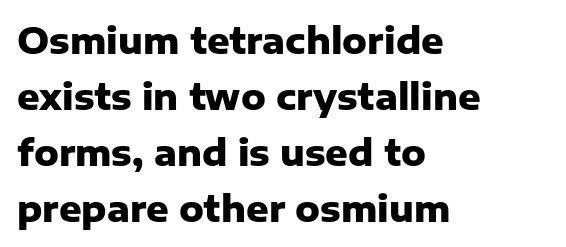
Baseline-to-baseline distance is the conventional proportion of letter height. No italicization has been applied; the sample stays upright. This rendering uses left alignment, leaving the right contour irregular. Proportional: the letters do not fall into vertical columns. The face used here is rendered with its standard letterfit. The typesetting leans heavy: a genuine bold.
